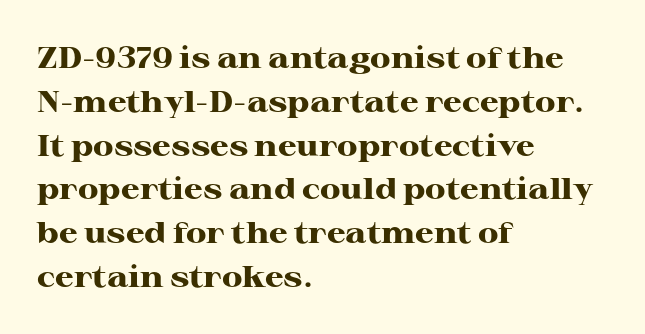
A student would call this left alignment; a typographer would say flush left, rag right. These lines sit exactly where default settings would place them. In terms of posture, this sample is upright. What kind of face is this? One with serifs. These lines carry a lot of weight — the face is fully bold.
